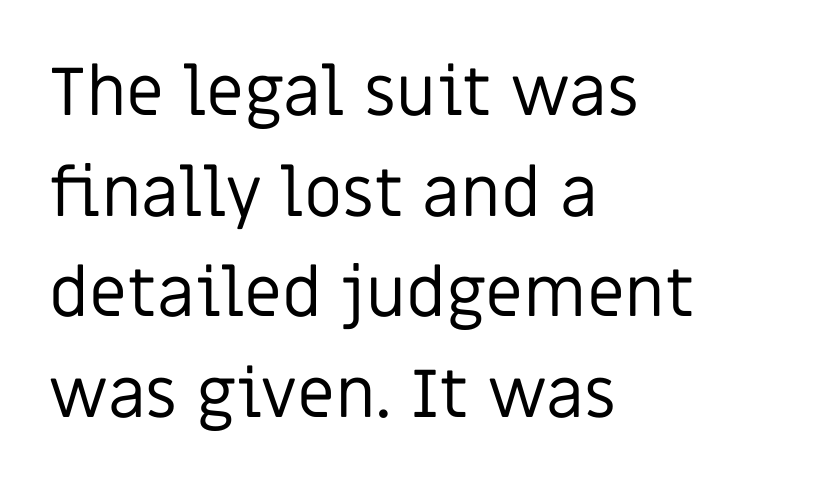
The zone under the glyphs is completely vacant. This sample has the flowing, uneven cadence of proportional lettering. The rendering anchors every line to the left-hand side. This rendering employs a face without finishing strokes, i.e., a sans-serif.
